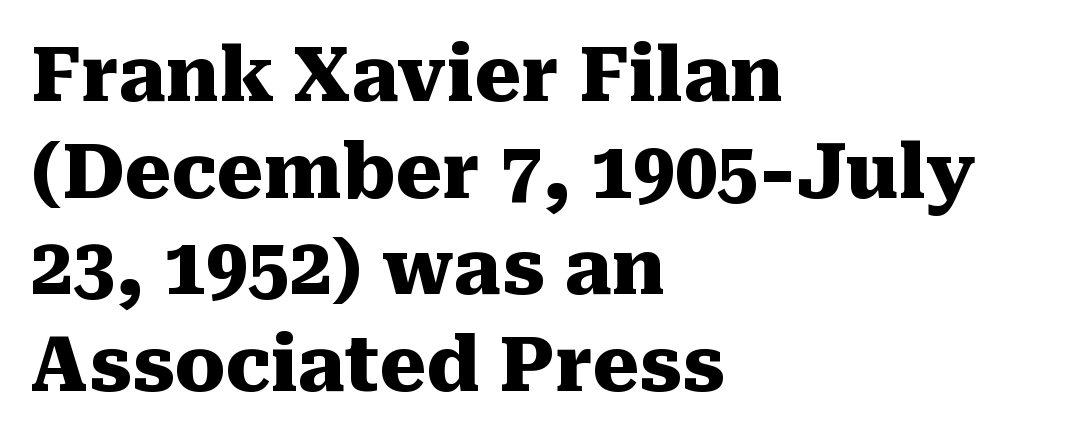
One glance says typical: line gaps are just what's usual. Designer's note — italics off, roman on. Think of a printed novel: that variable character pitch is what you see here. Strokes here are thick enough to call this a true bold. Visually the block forms a straight wall on the left and a jagged coastline on the right. The face used here is seriffed, in the tradition of book romans.
